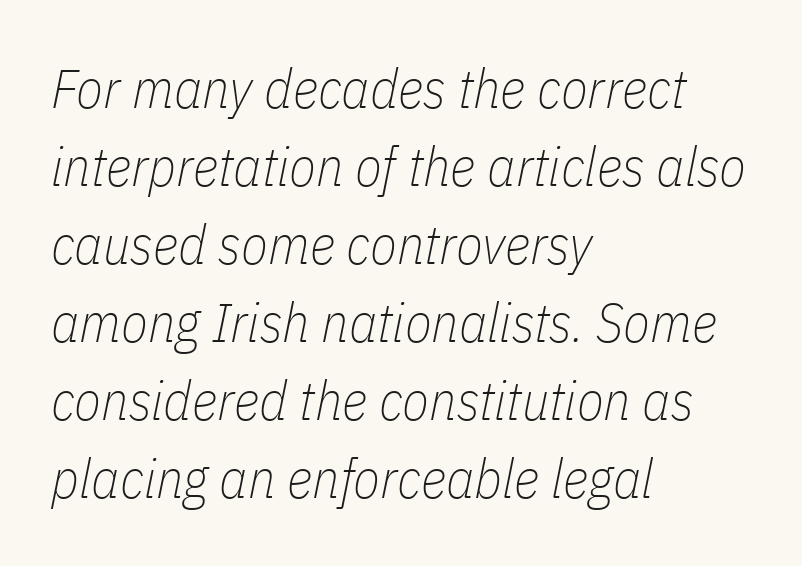
The image shows 55 px thin, condensed type, italic (leaning right); set left-aligned, normal line spacing (1.42x), normal letter spacing, not underlined; low stroke contrast and a medium x-height.
